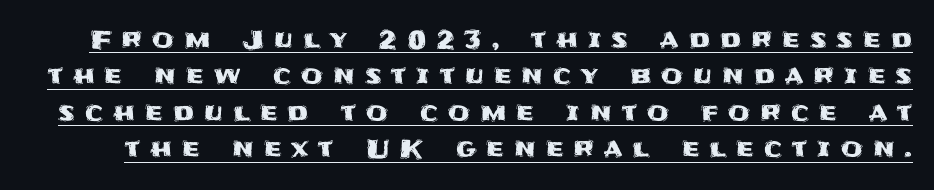
{"italic": "no", "underline": "yes", "line_spacing": "normal", "line_spacing_ratio": 1.46, "letter_spacing": "wide", "letter_spacing_em": 0.4, "glyph_px": 25}
